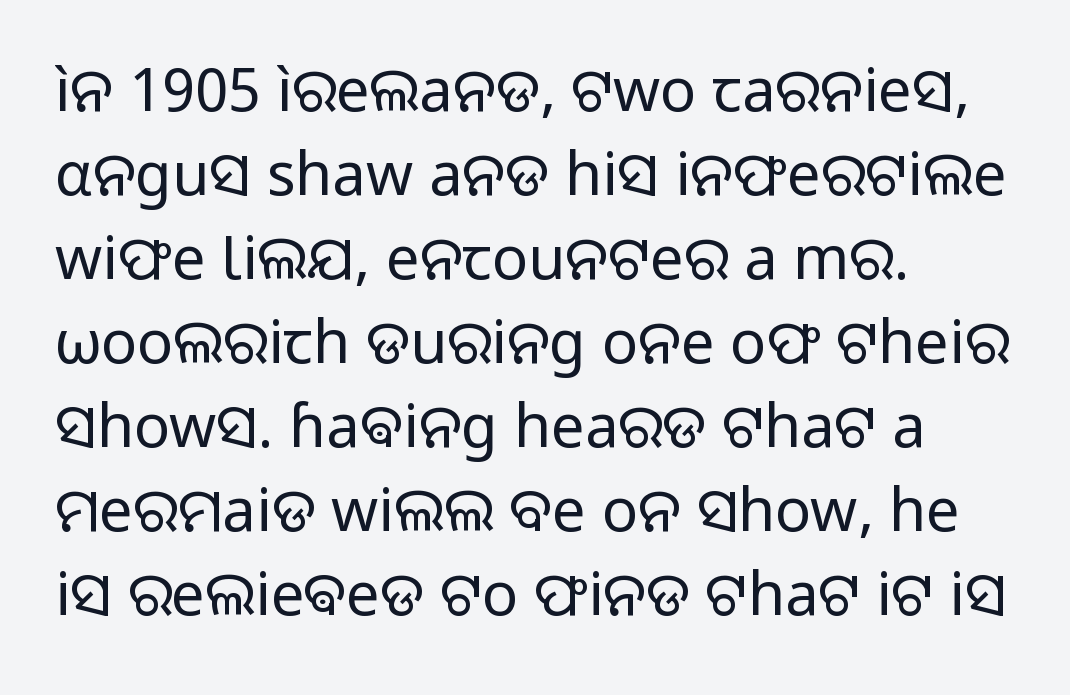
Q: Is the text bold? A: No.
Q: Is the text italic (slanted)? A: No, it is upright.
Q: Is the typeface a serif or a sans-serif typeface? A: Sans-serif.
Q: Is the text underlined? A: No.
Q: How is the paragraph aligned? A: Left-aligned.
Q: Is the spacing between letters normal or unusually wide? A: Normal.
Q: Is the spacing between lines tight, normal or loose? A: Normal.
Q: Width (condensed, normal, or wide)? A: Normal.
Q: Stroke contrast? A: Low.
Q: x-height? A: Medium.
Q: Monospaced? A: No.
